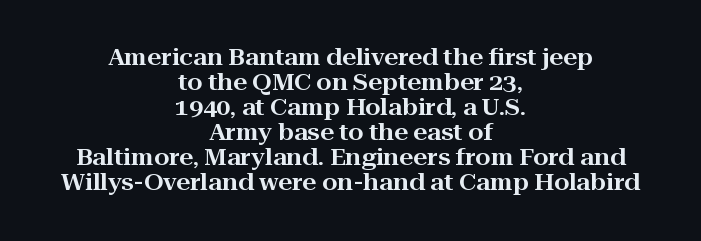
Reading down the column, the eye jumps only a short way to each next line. Descenders are the only things crossing below the line. A typesetter would call this zero additional tracking. It's the straight-up-and-down kind of type. Alignment: centered.
